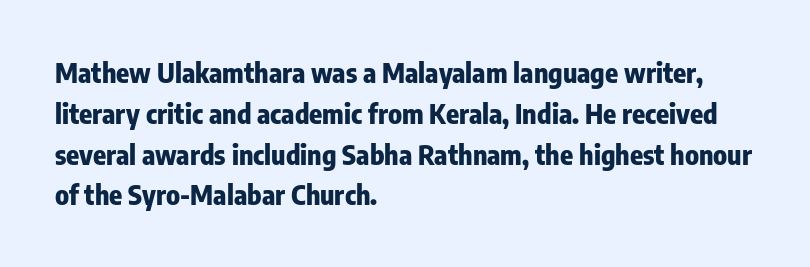
Q: Is the text bold? A: Yes.
Q: Is the text italic (slanted)? A: No, it is upright.
Q: Is the text underlined? A: No.
Q: How is the paragraph aligned? A: Left-aligned.
Q: Is the spacing between letters normal or unusually wide? A: Normal.
Q: Is the spacing between lines tight, normal or loose? A: Normal.
